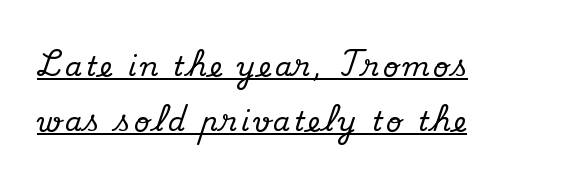
{"underline": "yes", "align": "left", "line_spacing": "loose", "line_spacing_ratio": 2.05, "glyph_px": 27}
